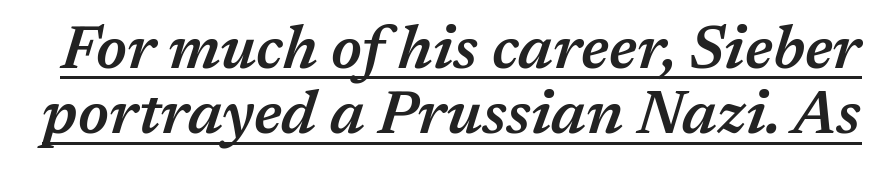
{"italic": "yes", "lean": "right", "slant_degrees": 17, "bold": "semi", "weight": "semibold", "width": "normal", "stroke_contrast": "medium", "x_height": "medium", "monospaced": "no", "underline": "yes", "line_spacing": "tight", "line_spacing_ratio": 1.09, "letter_spacing": "normal", "letter_spacing_em": 0.0, "glyph_px": 60}
